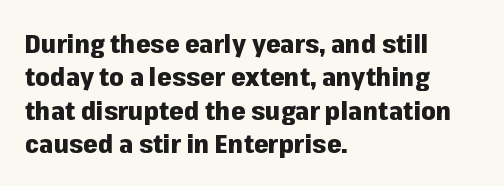
In terms of posture, this sample is upright. Look at the stroke-to-counter ratio: heavy, a bold. Notice how descenders clear the ascenders below comfortably — that's standard leading. The zone under the glyphs is completely vacant. The rendering keeps characters at their native spacing.
